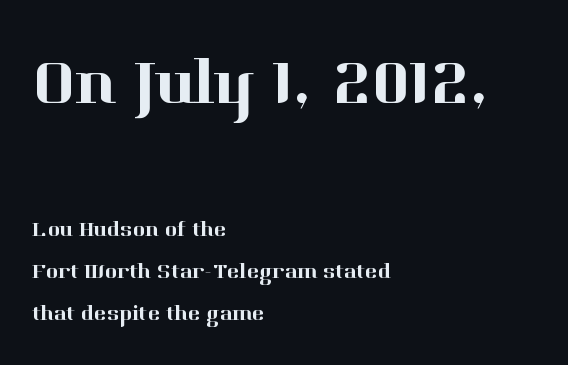
{"serif": "yes", "italic": "no", "width": "normal", "stroke_contrast": "high", "x_height": "medium", "monospaced": "no", "underline": "no", "align": "left", "line_spacing": "loose", "line_spacing_ratio": 2.01, "letter_spacing": "normal", "letter_spacing_em": 0.0, "larger_block": "first", "size_ratio": 3.05, "glyph_px": 64}
